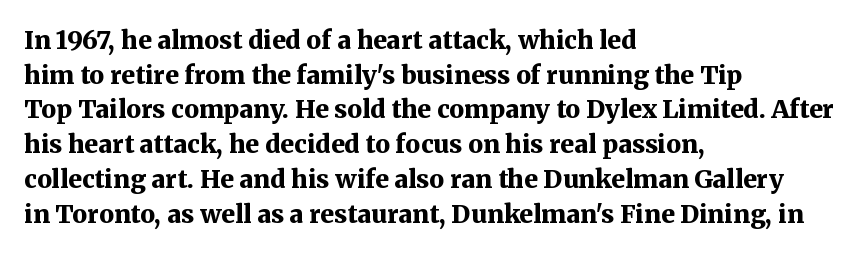
The image shows 25 px bold type, upright; set left-aligned, normal line spacing (1.39x), normal letter spacing, not underlined.
